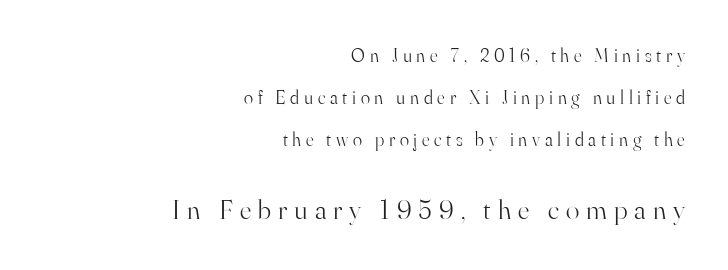
The image shows 28 px light serif type, upright; set right-aligned, loose line spacing (2.2x), unusually wide letter spacing (+0.25 em), not underlined; the second (bottom) block is 1.47x larger; high stroke contrast and a small x-height.
